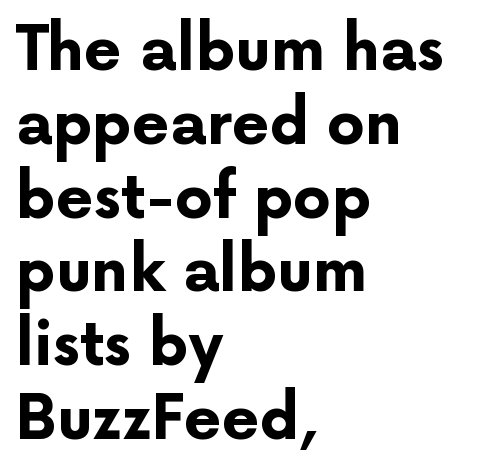
Does extra space separate the letters? No, they use regular spacing. Quick note: not italic, upright. Character widths vary here, with narrow letters taking less room than wide ones. Honestly, there is no underline to notice here at all.
